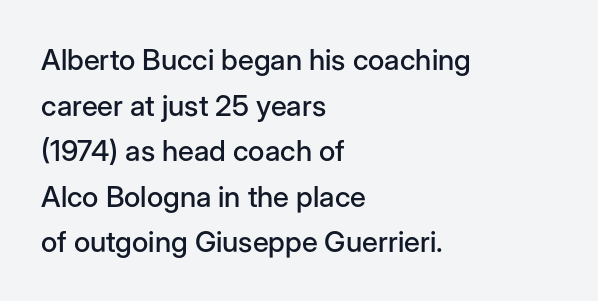
Q: Is the text italic (slanted)? A: No, it is upright.
Q: Is the typeface a serif or a sans-serif typeface? A: Sans-serif.
Q: Is the text underlined? A: No.
Q: How is the paragraph aligned? A: Left-aligned.
Q: Is the spacing between letters normal or unusually wide? A: Normal.
Q: Is the spacing between lines tight, normal or loose? A: Normal.
Q: Width (condensed, normal, or wide)? A: Normal.
Q: Stroke contrast? A: Low.
Q: x-height? A: Medium.
Q: Monospaced? A: No.
